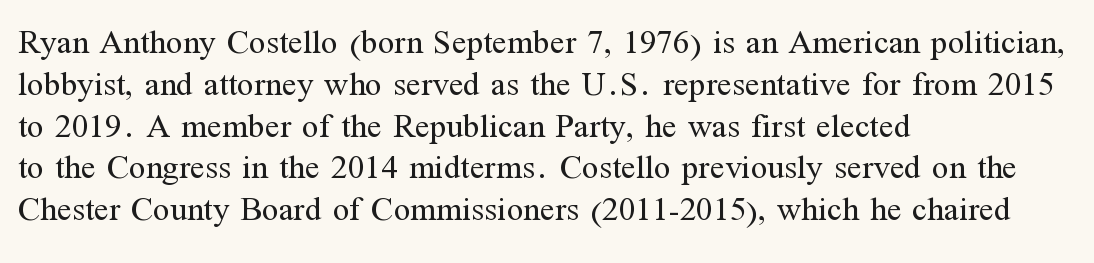
Q: Is the text bold? A: No.
Q: Is the text italic (slanted)? A: No, it is upright.
Q: Is the typeface a serif or a sans-serif typeface? A: Serif.
Q: Is the text underlined? A: No.
Q: How is the paragraph aligned? A: Left-aligned.
Q: Is the spacing between letters normal or unusually wide? A: Normal.
Q: Width (condensed, normal, or wide)? A: Normal.
Q: Stroke contrast? A: Medium.
Q: x-height? A: Medium.
Q: Monospaced? A: No.
